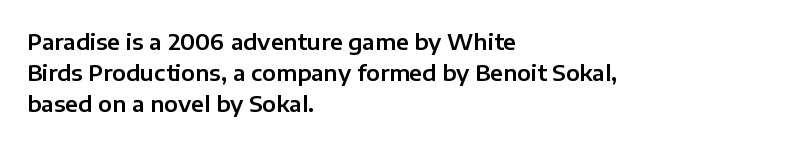
The image shows 22 px text type, upright; set left-aligned, normal line spacing (1.4x), normal letter spacing, not underlined.
